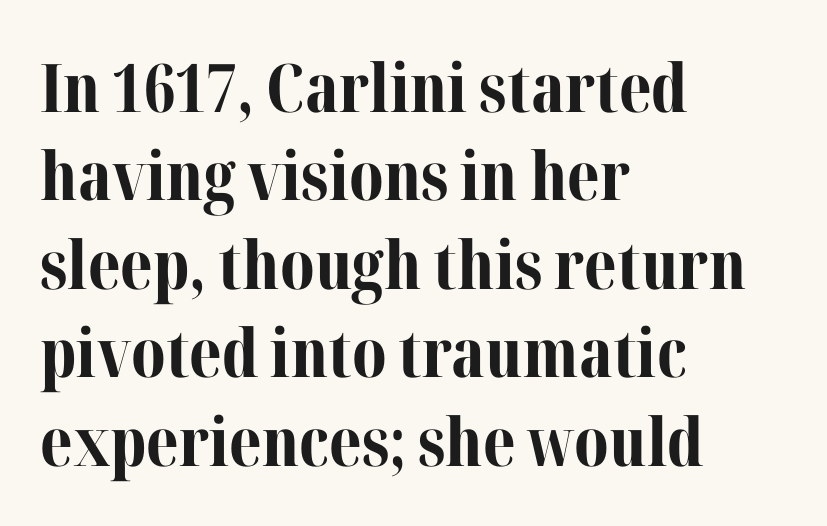
{"serif": "yes", "italic": "no", "bold": "yes", "weight": "bold", "width": "normal", "stroke_contrast": "medium", "x_height": "medium", "monospaced": "no", "underline": "no", "align": "left", "line_spacing": "normal", "line_spacing_ratio": 1.32, "letter_spacing": "normal", "letter_spacing_em": 0.0, "glyph_px": 67}
